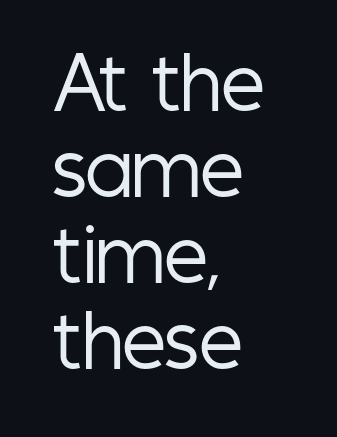
Varying glyph widths throughout — classic text-font behaviour. In terms of posture, this sample is upright. A quiet, ordinary-to-light weight characterises the typeface. Typographically, this falls in the sans-serif category. Tracking value appears to be zero — textbook default spacing. Line beginnings align vertically; line endings do not.
